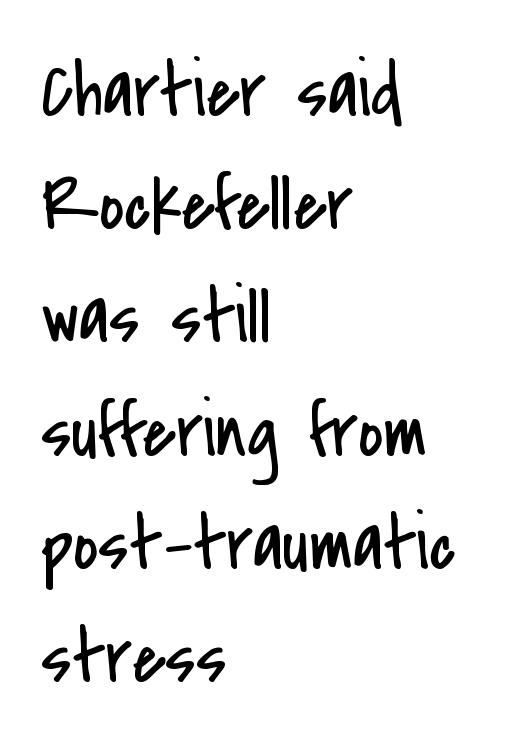
{"serif": "no", "italic": "no", "bold": "no", "weight": "regular", "width": "condensed", "stroke_contrast": "low", "x_height": "small", "monospaced": "no", "underline": "no", "align": "left", "line_spacing": "normal", "line_spacing_ratio": 1.47, "letter_spacing": "normal", "letter_spacing_em": 0.0, "glyph_px": 77}
